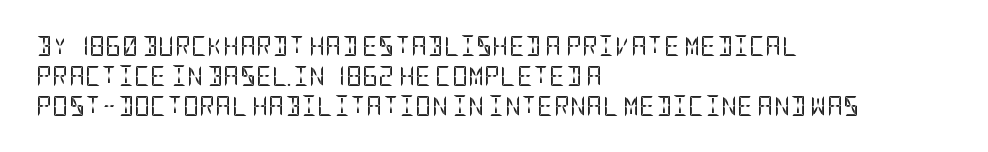
The image shows 20 px text type, upright; set left-aligned, normal line spacing (1.5x), normal letter spacing, not underlined.
